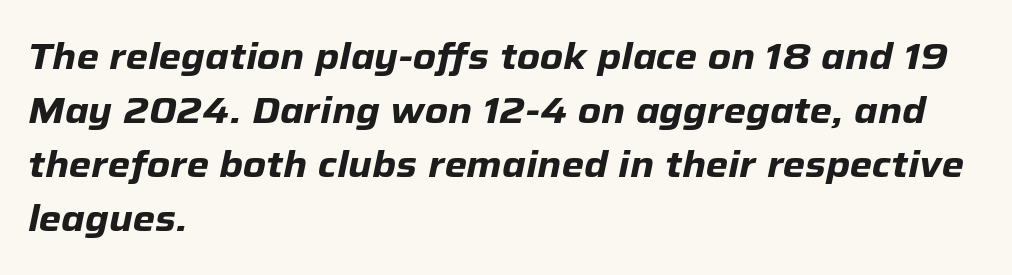
This sample uses plain, unmodified letter spacing. The foot of each line stays bare and open. Chunky letters — that's bold for sure. Line beginnings align vertically; line endings do not. The rendering uses natural spacing where letterforms have individual widths. The font's italic variant was chosen for this text.
